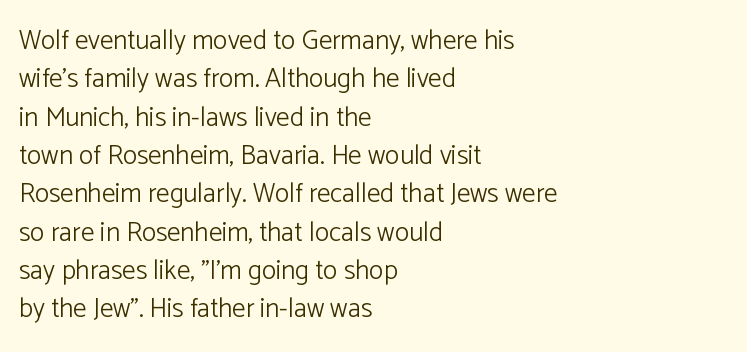
Q: Is the text bold? A: No.
Q: Is the text italic (slanted)? A: No, it is upright.
Q: Is the text underlined? A: No.
Q: How is the paragraph aligned? A: Left-aligned.
Q: Is the spacing between letters normal or unusually wide? A: Normal.
Q: Is the spacing between lines tight, normal or loose? A: Normal.
